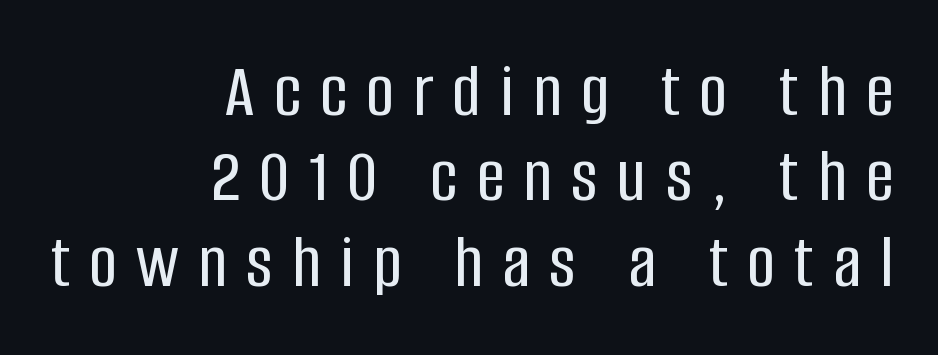
Q: Is the text italic (slanted)? A: No, it is upright.
Q: Is the typeface a serif or a sans-serif typeface? A: Sans-serif.
Q: Is the text underlined? A: No.
Q: How is the paragraph aligned? A: Right-aligned.
Q: Is the spacing between letters normal or unusually wide? A: Unusually wide.
Q: Is the spacing between lines tight, normal or loose? A: Tight.
Q: Width (condensed, normal, or wide)? A: Condensed.
Q: Stroke contrast? A: Low.
Q: x-height? A: Large.
Q: Monospaced? A: No.
